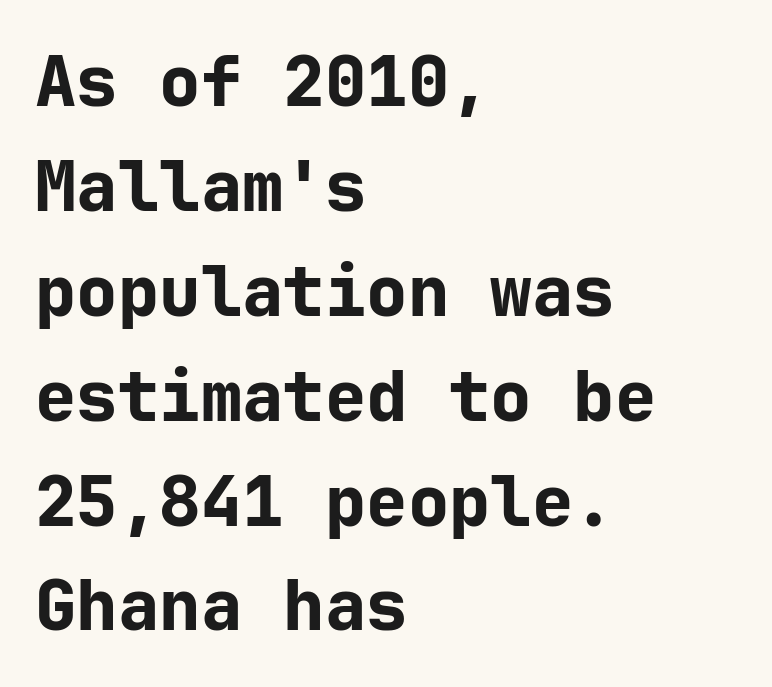
{"serif": "no", "italic": "no", "bold": "yes", "weight": "bold", "width": "normal", "stroke_contrast": "low", "x_height": "medium", "underline": "no", "align": "left", "line_spacing": "normal", "line_spacing_ratio": 1.52, "letter_spacing": "normal", "letter_spacing_em": 0.0, "glyph_px": 69}
